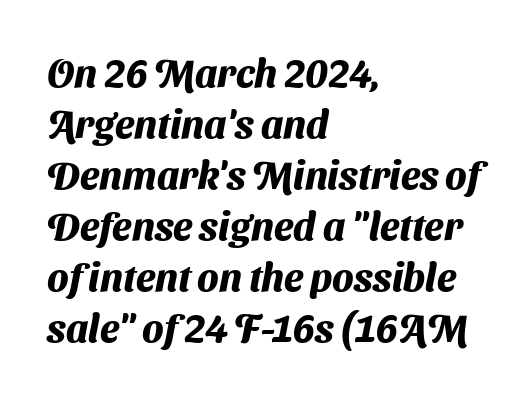
{"serif": "no", "bold": "yes", "weight": "heavy", "width": "normal", "stroke_contrast": "medium", "x_height": "medium", "monospaced": "no", "underline": "no", "align": "left", "line_spacing": "normal", "line_spacing_ratio": 1.31, "letter_spacing": "normal", "letter_spacing_em": 0.0, "glyph_px": 39}
